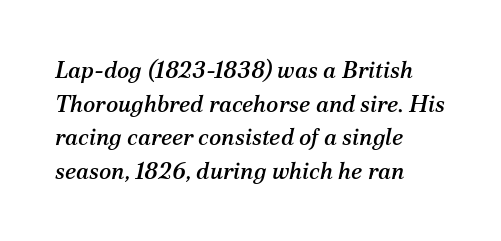
Horizontally, the lines are justified to the leading edge only. Whoever set this chose a conventional vertical rhythm. Inter-character spacing is left at the font's built-in metrics. Nobody drew a line under any word here. Yep, that's italic — everything's leaning.
